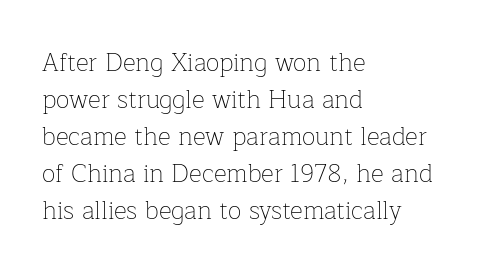
A typesetter would call this leading conventional body-copy spacing. Descender tails drop into unmarked territory. Visually the block forms a straight wall on the left and a jagged coastline on the right. Do the letters lean? They stand straight.
